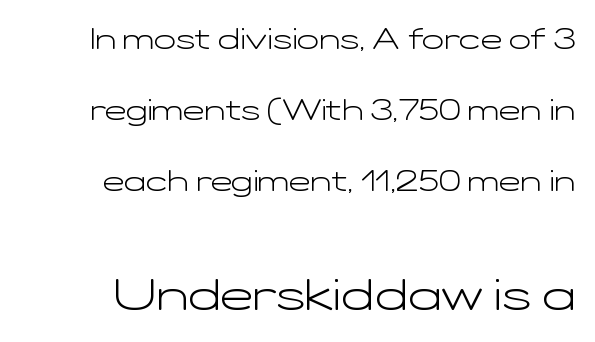
{"serif": "no", "italic": "no", "bold": "no", "weight": "light", "width": "wide", "stroke_contrast": "low", "x_height": "medium", "monospaced": "no", "underline": "no", "line_spacing": "loose", "line_spacing_ratio": 2.44, "letter_spacing": "normal", "letter_spacing_em": 0.0, "larger_block": "second", "size_ratio": 1.52, "glyph_px": 44}
